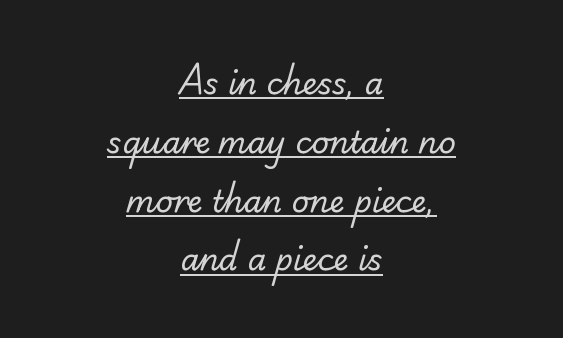
Q: Is the text bold? A: No.
Q: Is the typeface a serif or a sans-serif typeface? A: Sans-serif.
Q: Is the text underlined? A: Yes.
Q: How is the paragraph aligned? A: Centered.
Q: Is the spacing between letters normal or unusually wide? A: Normal.
Q: Is the spacing between lines tight, normal or loose? A: Loose.
Q: Width (condensed, normal, or wide)? A: Normal.
Q: Stroke contrast? A: Low.
Q: x-height? A: Small.
Q: Monospaced? A: No.
